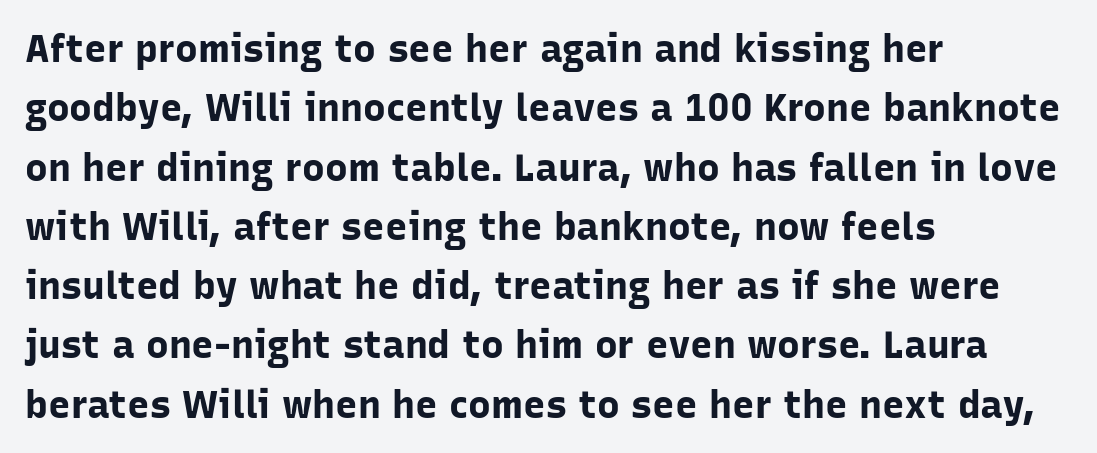
Q: Is the text bold? A: Yes.
Q: Is the text italic (slanted)? A: No, it is upright.
Q: Is the typeface a serif or a sans-serif typeface? A: Sans-serif.
Q: Is the text underlined? A: No.
Q: How is the paragraph aligned? A: Left-aligned.
Q: Is the spacing between letters normal or unusually wide? A: Normal.
Q: Is the spacing between lines tight, normal or loose? A: Normal.
Q: Width (condensed, normal, or wide)? A: Normal.
Q: Stroke contrast? A: Low.
Q: x-height? A: Medium.
Q: Monospaced? A: No.
